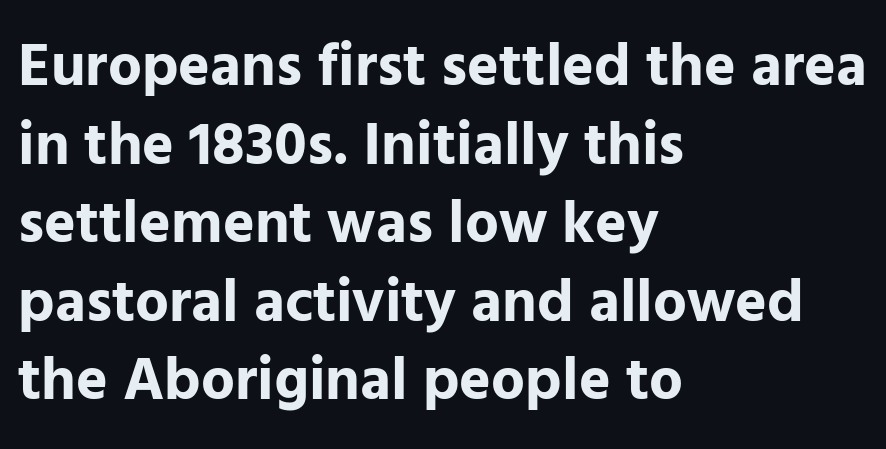
Q: Is the text bold? A: Yes.
Q: Is the text italic (slanted)? A: No, it is upright.
Q: Is the typeface a serif or a sans-serif typeface? A: Sans-serif.
Q: Is the text underlined? A: No.
Q: How is the paragraph aligned? A: Left-aligned.
Q: Is the spacing between letters normal or unusually wide? A: Normal.
Q: Is the spacing between lines tight, normal or loose? A: Normal.
Q: Width (condensed, normal, or wide)? A: Normal.
Q: Stroke contrast? A: Low.
Q: x-height? A: Medium.
Q: Monospaced? A: No.
